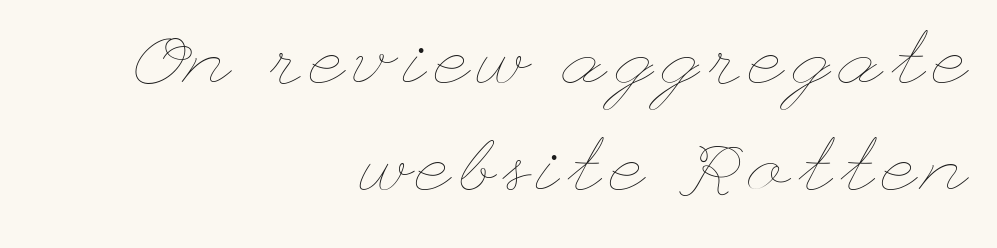
The image shows 74 px thin, wide type; set right-aligned, normal line spacing (1.45x), not underlined; low stroke contrast and a small x-height.
